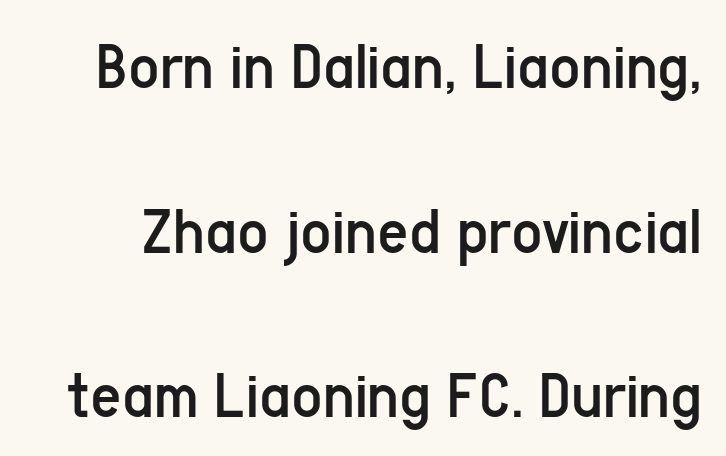
The image shows 68 px regular-weight, condensed sans-serif type, upright; set loose line spacing (2.42x), normal letter spacing, not underlined; low stroke contrast and a medium x-height.
